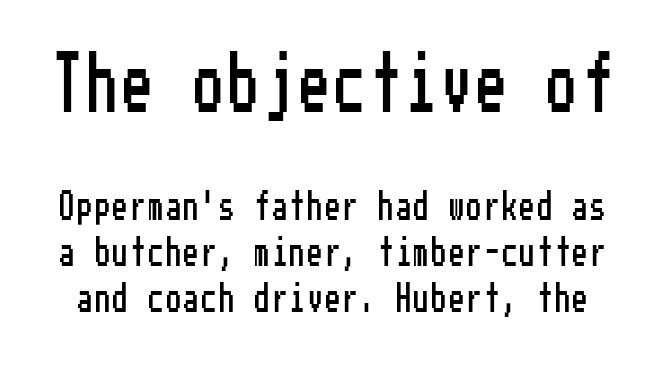
Q: Is the text italic (slanted)? A: No, it is upright.
Q: Is the typeface a serif or a sans-serif typeface? A: Sans-serif.
Q: Is the text underlined? A: No.
Q: Is the spacing between lines tight, normal or loose? A: Normal.
Q: Which block of text is set in a larger size, the first (top) or the second (bottom)? A: The first (top) one.
Q: Width (condensed, normal, or wide)? A: Condensed.
Q: Stroke contrast? A: Low.
Q: x-height? A: Medium.
